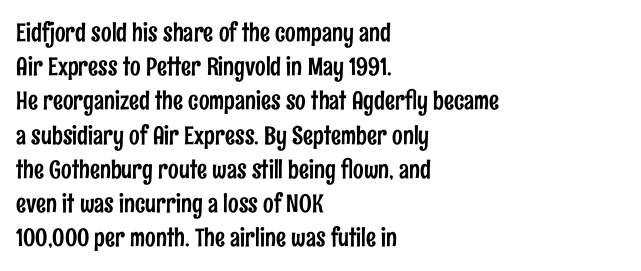
Q: Is the text italic (slanted)? A: No, it is upright.
Q: Is the text underlined? A: No.
Q: How is the paragraph aligned? A: Left-aligned.
Q: Is the spacing between letters normal or unusually wide? A: Normal.
Q: Is the spacing between lines tight, normal or loose? A: Normal.
